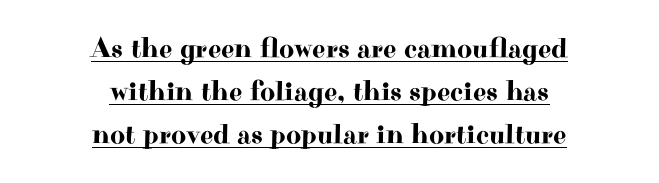
{"serif": "yes", "italic": "no", "width": "wide", "stroke_contrast": "high", "x_height": "small", "monospaced": "no", "underline": "yes", "align": "center", "line_spacing": "normal", "line_spacing_ratio": 1.48, "letter_spacing": "normal", "letter_spacing_em": 0.0, "glyph_px": 29}
